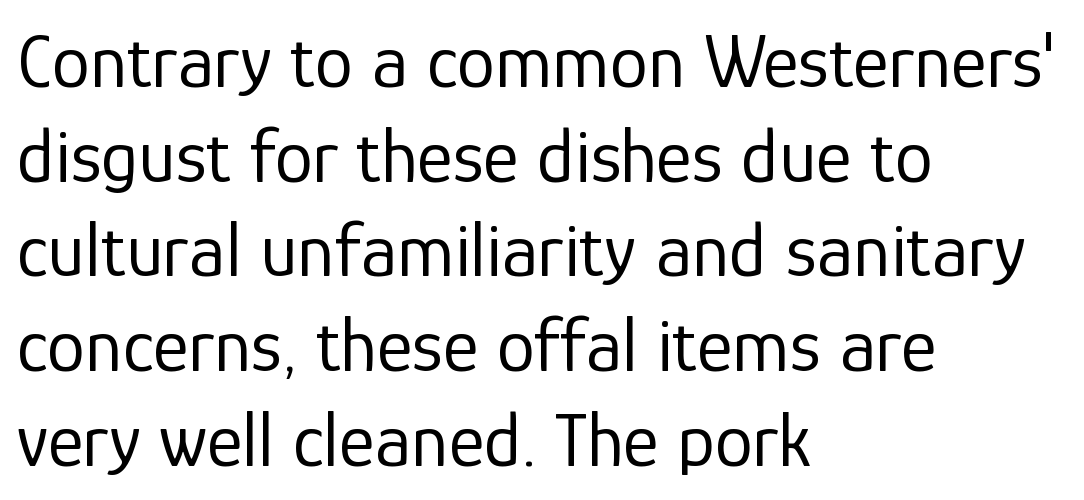
{"serif": "no", "italic": "no", "bold": "no", "weight": "regular", "width": "normal", "stroke_contrast": "low", "x_height": "medium", "monospaced": "no", "underline": "no", "align": "left", "line_spacing_ratio": 1.23, "letter_spacing": "normal", "letter_spacing_em": 0.0, "glyph_px": 77}
